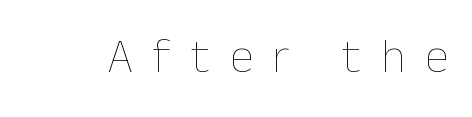
Q: Is the text bold? A: No.
Q: Is the text italic (slanted)? A: No, it is upright.
Q: Is the text underlined? A: No.
Q: Is the spacing between letters normal or unusually wide? A: Unusually wide.
Q: Width (condensed, normal, or wide)? A: Normal.
Q: Stroke contrast? A: Low.
Q: x-height? A: Medium.
Q: Monospaced? A: No.
